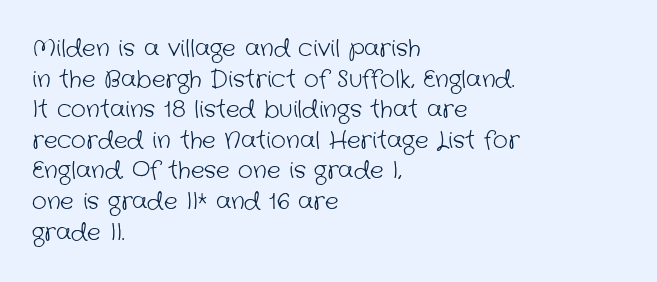
Q: Is the text bold? A: No.
Q: Is the text underlined? A: No.
Q: How is the paragraph aligned? A: Left-aligned.
Q: Is the spacing between letters normal or unusually wide? A: Normal.
Q: Is the spacing between lines tight, normal or loose? A: Normal.
